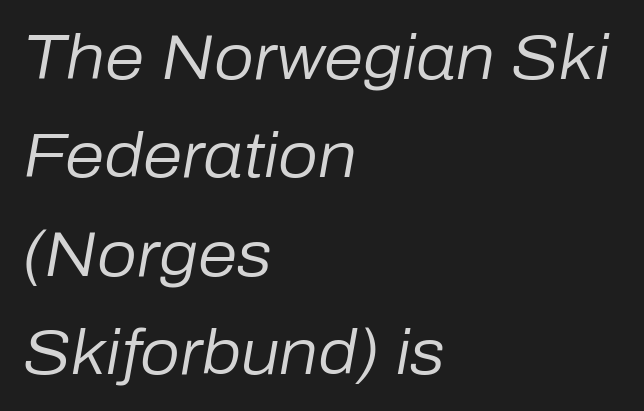
Q: Is the text bold? A: No.
Q: Is the text italic (slanted)? A: Yes, it leans right by about 10 degrees.
Q: Is the text underlined? A: No.
Q: How is the paragraph aligned? A: Left-aligned.
Q: Is the spacing between letters normal or unusually wide? A: Normal.
Q: Is the spacing between lines tight, normal or loose? A: Normal.
Q: Width (condensed, normal, or wide)? A: Normal.
Q: Stroke contrast? A: Low.
Q: x-height? A: Medium.
Q: Monospaced? A: No.
